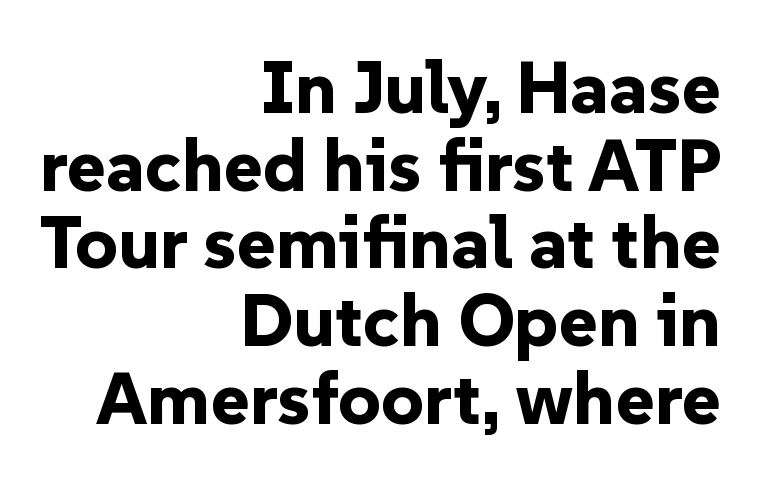
{"serif": "no", "italic": "no", "bold": "yes", "weight": "bold", "width": "normal", "stroke_contrast": "low", "x_height": "medium", "monospaced": "no", "underline": "no", "align": "right", "line_spacing": "tight", "line_spacing_ratio": 1.05, "letter_spacing": "normal", "letter_spacing_em": 0.0, "glyph_px": 74}
